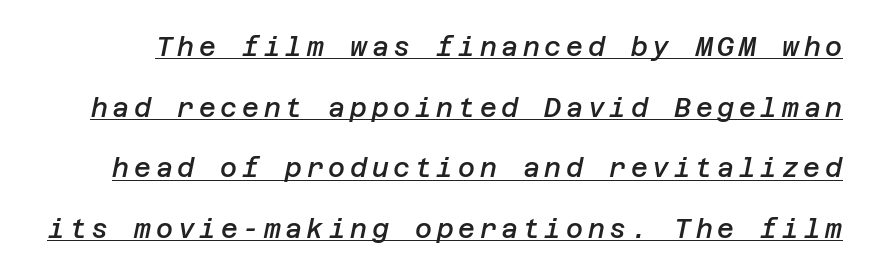
{"italic": "yes", "lean": "right", "slant_degrees": 12, "bold": "semi", "underline": "yes", "line_spacing": "loose", "line_spacing_ratio": 2.33, "glyph_px": 26}
